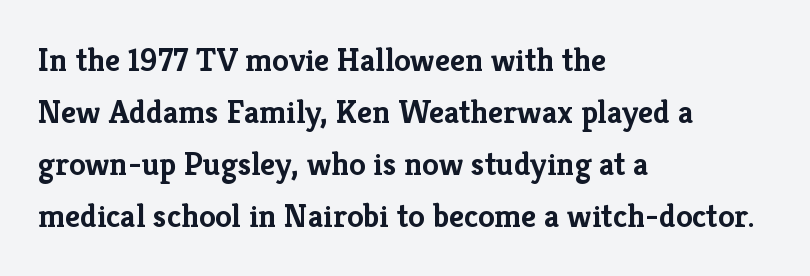
The font family rendered here belongs to the serif group. The tracking reads as untouched default to a designer's eye. Beneath every word, the page is bare. You could not count columns in this text — the font is proportionally spaced.
